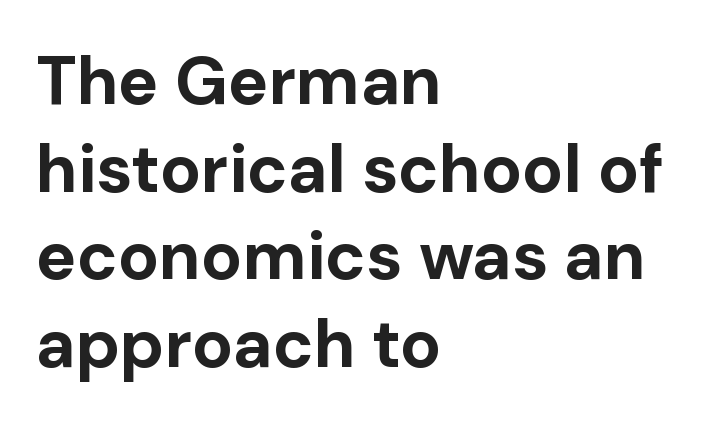
{"serif": "no", "italic": "no", "bold": "yes", "weight": "bold", "width": "normal", "stroke_contrast": "low", "x_height": "medium", "monospaced": "no", "underline": "no", "align": "left", "line_spacing": "normal", "line_spacing_ratio": 1.29, "letter_spacing": "normal", "letter_spacing_em": 0.0, "glyph_px": 68}
